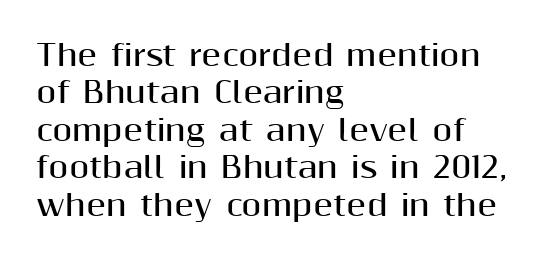
{"serif": "no", "italic": "no", "bold": "yes", "weight": "bold", "width": "normal", "stroke_contrast": "medium", "x_height": "medium", "monospaced": "no", "underline": "no", "align": "left", "line_spacing": "normal", "line_spacing_ratio": 1.29, "letter_spacing": "normal", "letter_spacing_em": 0.0, "glyph_px": 29}
